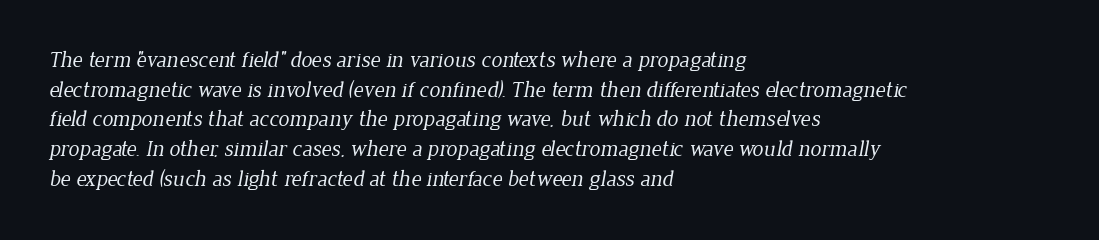
{"bold": "no", "underline": "no", "align": "left", "line_spacing": "normal", "line_spacing_ratio": 1.35, "letter_spacing": "normal", "letter_spacing_em": 0.0, "glyph_px": 22}
